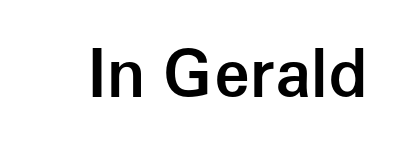
{"serif": "no", "italic": "no", "bold": "semi", "weight": "semibold", "width": "normal", "stroke_contrast": "low", "x_height": "medium", "monospaced": "no", "underline": "no", "letter_spacing": "normal", "letter_spacing_em": 0.0, "glyph_px": 65}
